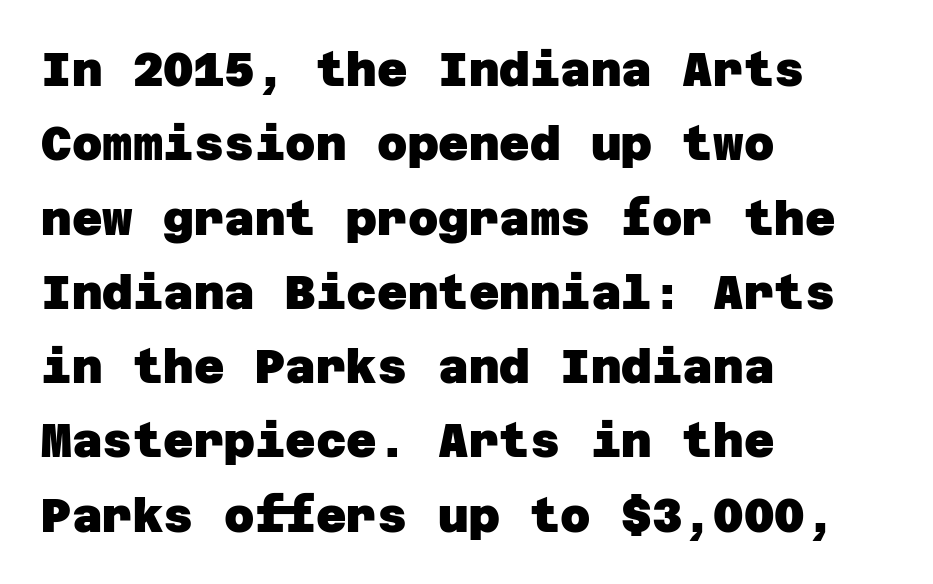
{"serif": "no", "bold": "yes", "weight": "heavy", "width": "normal", "stroke_contrast": "low", "x_height": "large", "underline": "no", "align": "left", "line_spacing": "normal", "line_spacing_ratio": 1.58, "letter_spacing": "normal", "letter_spacing_em": 0.0, "glyph_px": 47}
